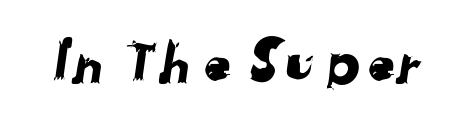
Q: Is the typeface a serif or a sans-serif typeface? A: Sans-serif.
Q: Is the text underlined? A: No.
Q: Is the spacing between letters normal or unusually wide? A: Normal.
Q: Width (condensed, normal, or wide)? A: Normal.
Q: Stroke contrast? A: Low.
Q: x-height? A: Medium.
Q: Monospaced? A: No.
